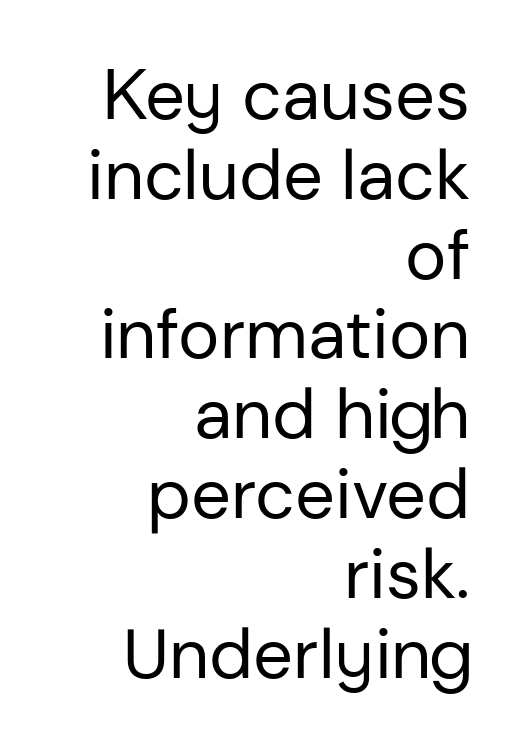
The axis of the letterforms is exactly vertical. The cut favours lightness, reaching ordinary text weight at its darkest. Line endings align vertically; line beginnings do not. Successive baselines arrive quickly, one right under another. Each letter keeps its own natural width here, so spacing adapts to shape.
